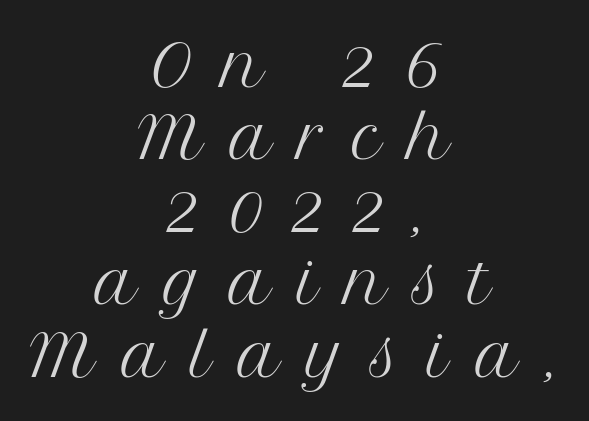
Q: Is the text bold? A: No.
Q: Is the text italic (slanted)? A: Yes.
Q: Is the text underlined? A: No.
Q: How is the paragraph aligned? A: Centered.
Q: Is the spacing between letters normal or unusually wide? A: Unusually wide.
Q: Is the spacing between lines tight, normal or loose? A: Normal.
Q: Width (condensed, normal, or wide)? A: Normal.
Q: Stroke contrast? A: Medium.
Q: x-height? A: Medium.
Q: Monospaced? A: No.
